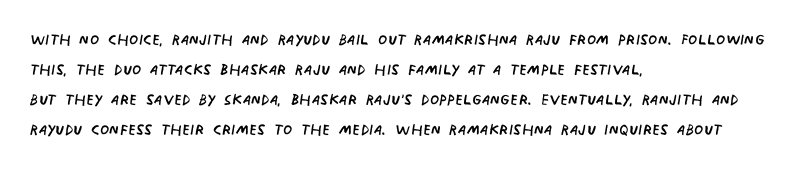
Q: Is the text bold? A: No.
Q: Is the text underlined? A: No.
Q: How is the paragraph aligned? A: Left-aligned.
Q: Is the spacing between letters normal or unusually wide? A: Normal.
Q: Is the spacing between lines tight, normal or loose? A: Normal.
